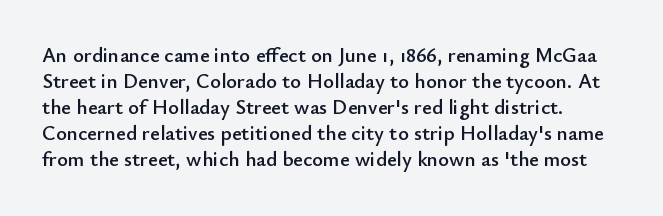
Nothing unusual about the tracking: characters are spaced as the font intends. You can tell it's not italic because the verticals are truly vertical. The words here are not underlined.
